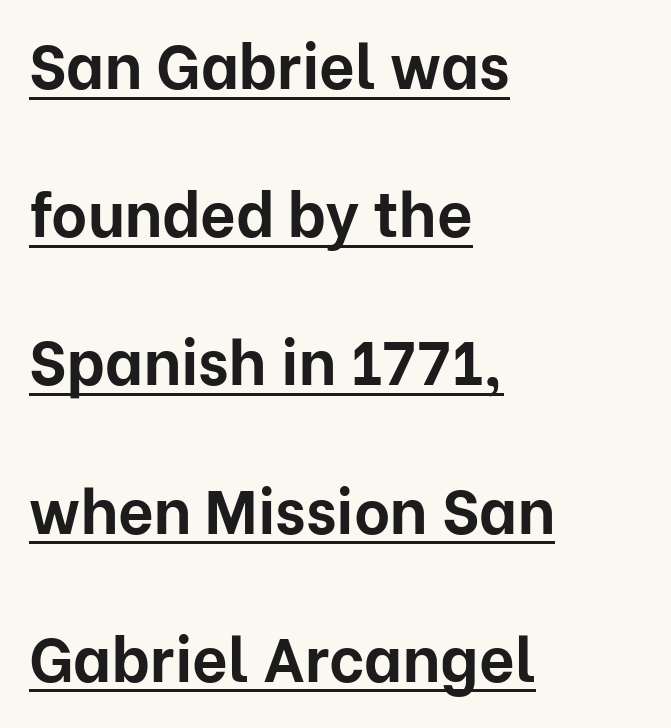
Nobody touched the tracking dial on this one. Weight check: bold — yes, fully. Compared with a centered layout, this one pins lines to the left instead. What's the leading like? Stretched, with rows far apart. Is there any slant? The stems are plumb.
